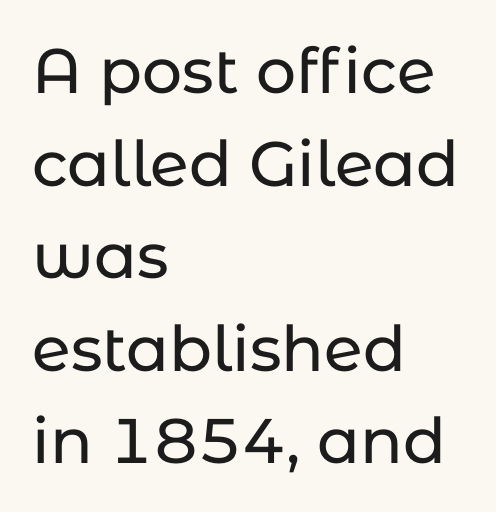
Q: Is the text italic (slanted)? A: No, it is upright.
Q: Is the typeface a serif or a sans-serif typeface? A: Sans-serif.
Q: Is the text underlined? A: No.
Q: How is the paragraph aligned? A: Left-aligned.
Q: Is the spacing between letters normal or unusually wide? A: Normal.
Q: Is the spacing between lines tight, normal or loose? A: Normal.
Q: Width (condensed, normal, or wide)? A: Normal.
Q: Stroke contrast? A: Low.
Q: x-height? A: Medium.
Q: Monospaced? A: No.
